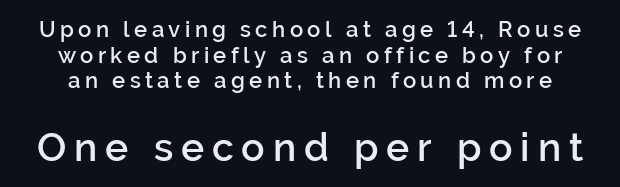
{"serif": "no", "italic": "no", "bold": "semi", "weight": "semibold", "width": "normal", "stroke_contrast": "low", "x_height": "medium", "monospaced": "no", "underline": "no", "line_spacing_ratio": 1.16, "letter_spacing": "wide", "letter_spacing_em": 0.2, "larger_block": "second", "size_ratio": 1.77, "glyph_px": 39}
